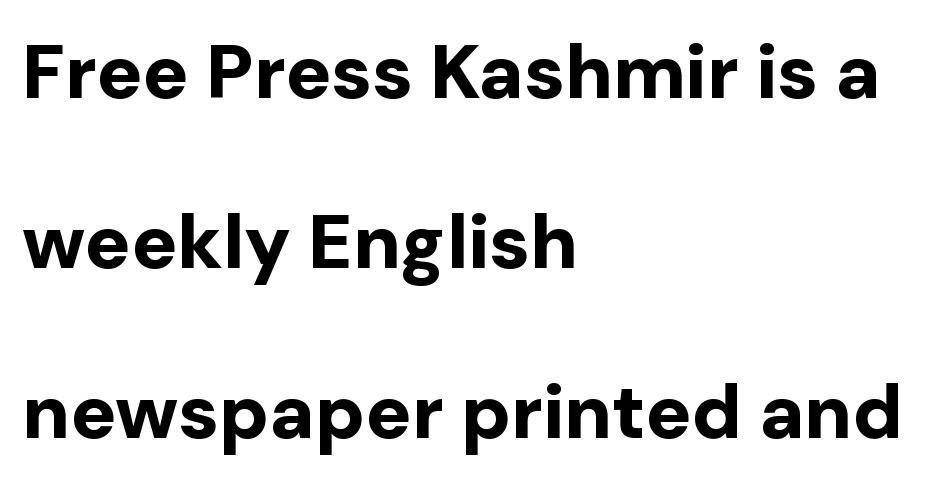
The image shows 76 px bold sans-serif type, upright; set left-aligned, loose line spacing (2.24x), normal letter spacing, not underlined; low stroke contrast and a medium x-height.
